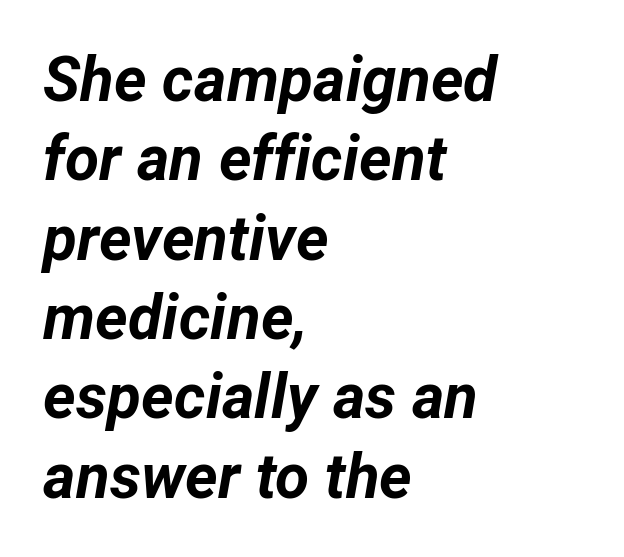
Heft: maximum for text — a bold. Here the designer chose a conventional face with non-uniform glyph widths. Vertically, the passage feels balanced, rows spaced as you'd expect. This sample uses plain, unmodified letter spacing. Descender tails drop into unmarked territory. Yep, that's italic — everything's leaning.
